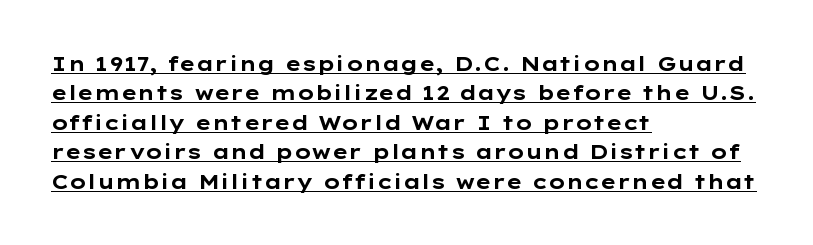
{"italic": "no", "bold": "yes", "underline": "yes", "align": "left", "line_spacing": "normal", "line_spacing_ratio": 1.47, "letter_spacing": "normal", "letter_spacing_em": 0.0, "glyph_px": 20}
